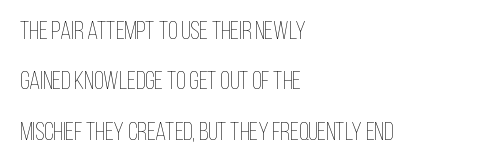
The image shows 25 px text type, upright; set left-aligned, loose line spacing (2.02x), normal letter spacing, not underlined.
